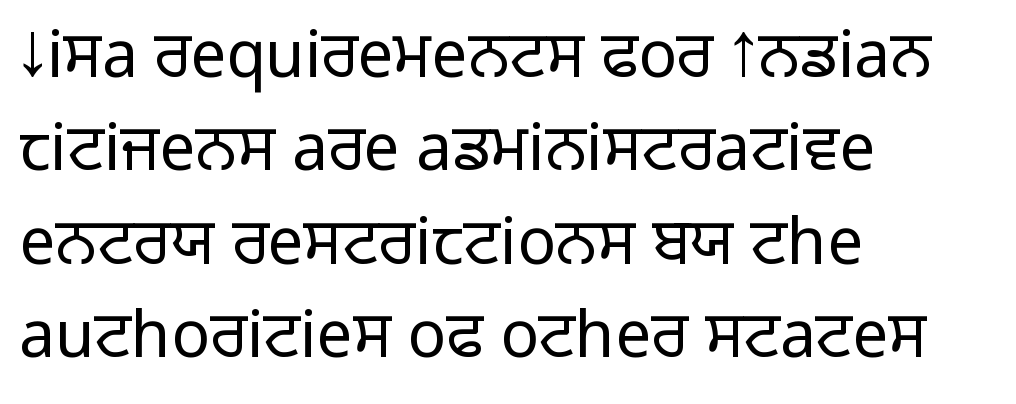
{"serif": "no", "italic": "no", "bold": "no", "weight": "light", "width": "normal", "stroke_contrast": "low", "x_height": "medium", "monospaced": "no", "underline": "no", "align": "left", "line_spacing": "normal", "line_spacing_ratio": 1.46, "letter_spacing": "normal", "letter_spacing_em": 0.0, "glyph_px": 64}
